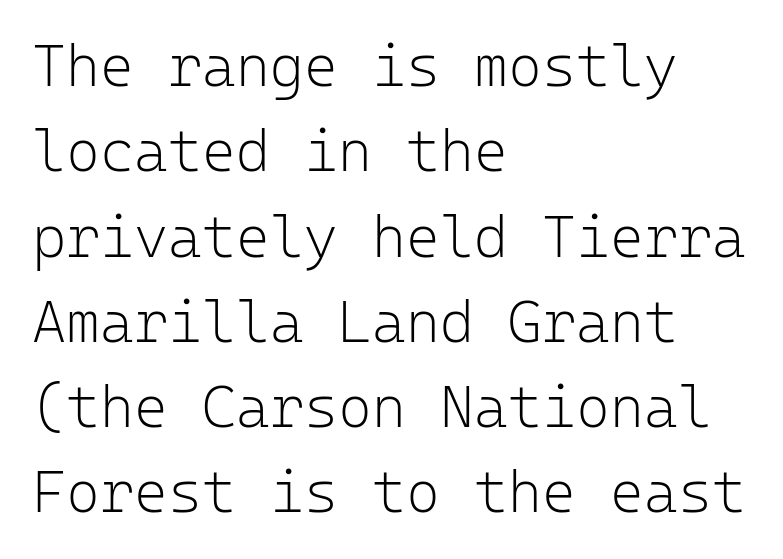
Q: Is the text bold? A: No.
Q: Is the text italic (slanted)? A: No, it is upright.
Q: Is the typeface a serif or a sans-serif typeface? A: Sans-serif.
Q: Is the text underlined? A: No.
Q: How is the paragraph aligned? A: Left-aligned.
Q: Is the spacing between letters normal or unusually wide? A: Normal.
Q: Is the spacing between lines tight, normal or loose? A: Normal.
Q: Width (condensed, normal, or wide)? A: Normal.
Q: Stroke contrast? A: Low.
Q: x-height? A: Medium.
Q: Monospaced? A: Yes.
